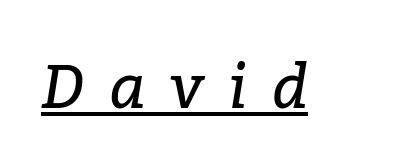
The image shows 61 px regular-weight serif type, italic (leaning right); set unusually wide letter spacing (+0.39 em), underlined; low stroke contrast and a medium x-height.
